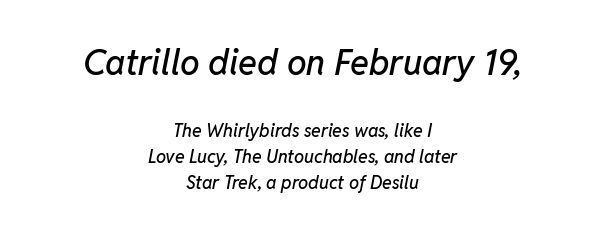
Characters follow at the spacing the type designer built in. If you measured baseline to baseline, you'd find a middling distance. Casual observation: everything's sitting right in the middle. Compared with ordinary roman type, these characters are visibly tilted.
